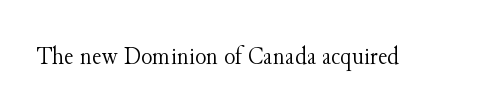
{"italic": "no", "bold": "no", "underline": "no", "letter_spacing": "normal", "letter_spacing_em": 0.0, "glyph_px": 26}
